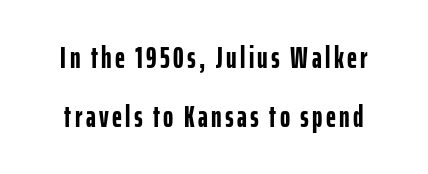
The image shows 31 px semibold, condensed sans-serif type, upright; set centered, loose line spacing (1.91x), not underlined; low stroke contrast and a medium x-height.
